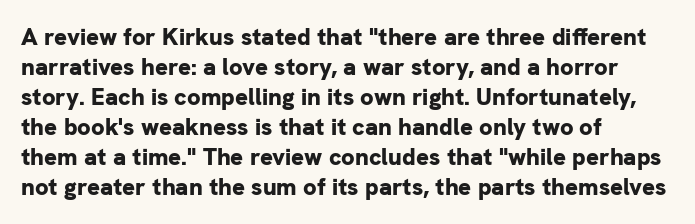
{"italic": "no", "bold": "yes", "underline": "no", "align": "left", "line_spacing": "normal", "line_spacing_ratio": 1.25, "letter_spacing": "normal", "letter_spacing_em": 0.0, "glyph_px": 24}
